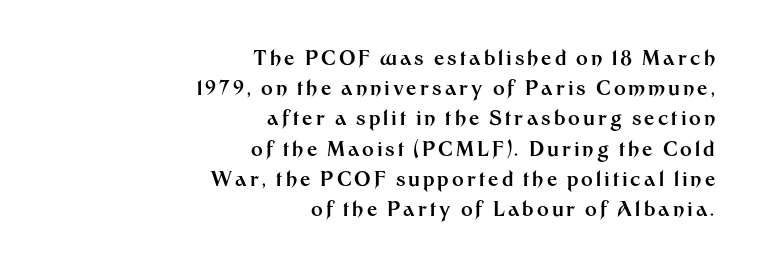
Q: Is the text bold? A: Yes.
Q: Is the text italic (slanted)? A: No, it is upright.
Q: Is the text underlined? A: No.
Q: How is the paragraph aligned? A: Right-aligned.
Q: Is the spacing between lines tight, normal or loose? A: Normal.
